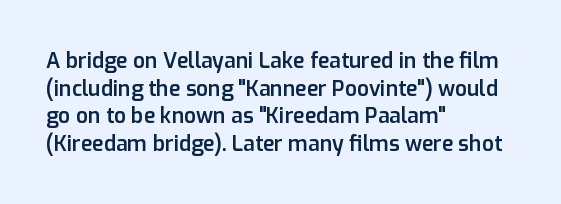
{"italic": "no", "bold": "semi", "underline": "no", "align": "left", "line_spacing": "normal", "line_spacing_ratio": 1.31, "letter_spacing": "normal", "letter_spacing_em": 0.0, "glyph_px": 21}
